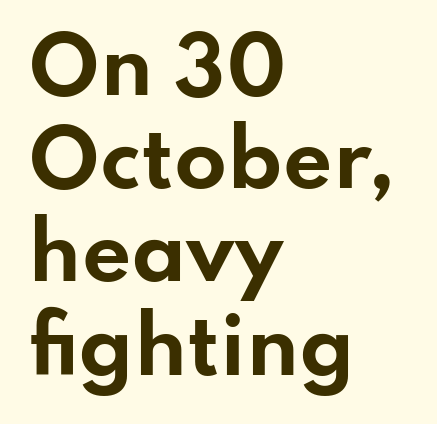
Each word holds together tightly as a unit, with standard inter-letter gaps. The face used here is proportionally spaced, like ordinary book or web type. Characters remain perfectly vertical along every line. Does the type have serifs? No, each stem ends abruptly. Nobody drew a line under any word here.
